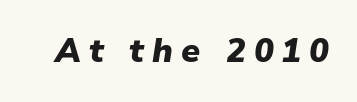
Q: Is the text bold? A: Yes.
Q: Is the text italic (slanted)? A: Yes, it leans right by about 9 degrees.
Q: Is the text underlined? A: No.
Q: Is the spacing between letters normal or unusually wide? A: Unusually wide.
Q: Width (condensed, normal, or wide)? A: Normal.
Q: Stroke contrast? A: Low.
Q: x-height? A: Medium.
Q: Monospaced? A: No.
